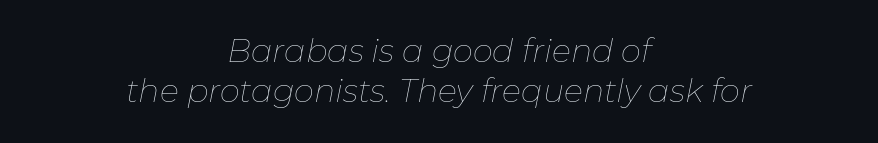
{"italic": "yes", "lean": "right", "slant_degrees": 11, "bold": "no", "weight": "thin", "width": "normal", "stroke_contrast": "low", "x_height": "medium", "monospaced": "no", "underline": "no", "align": "center", "line_spacing": "normal", "line_spacing_ratio": 1.26, "letter_spacing": "normal", "letter_spacing_em": 0.0, "glyph_px": 32}
